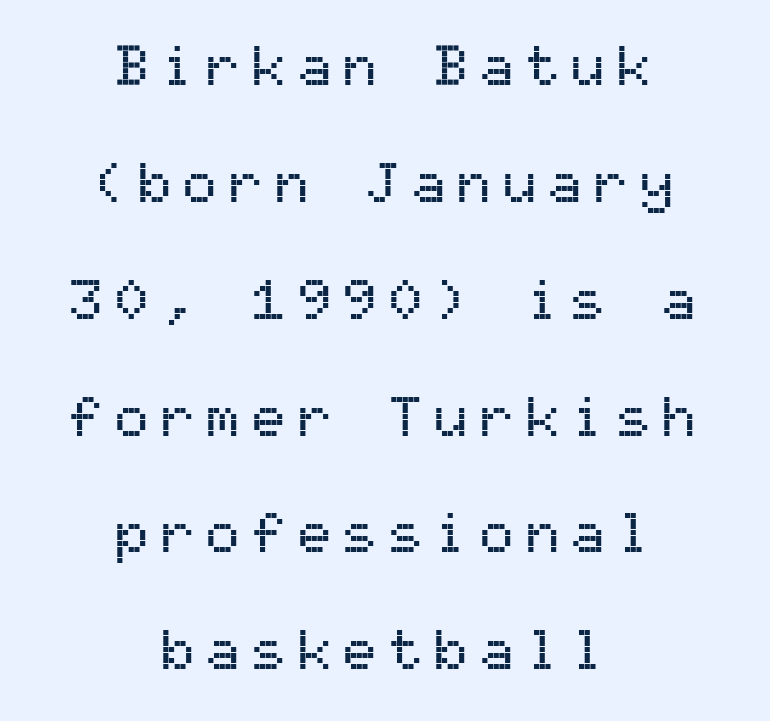
The image shows 57 px sans-serif type, upright, monospaced; set centered, loose line spacing (2.05x), unusually wide letter spacing (+0.2 em), not underlined; medium stroke contrast and a medium x-height.
